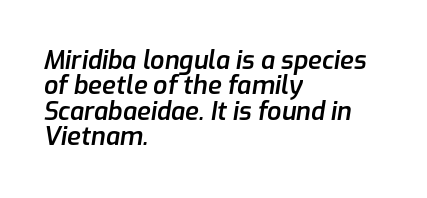
{"italic": "yes", "lean": "right", "slant_degrees": 9, "bold": "semi", "underline": "no", "align": "left", "line_spacing": "tight", "line_spacing_ratio": 1.02, "letter_spacing": "normal", "letter_spacing_em": 0.0, "glyph_px": 25}
